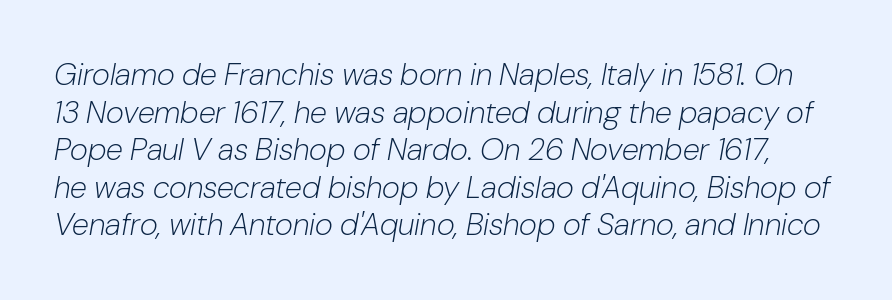
The image shows 31 px light type, italic (leaning right); set line spacing 1.21x, normal letter spacing, not underlined; low stroke contrast and a medium x-height.
